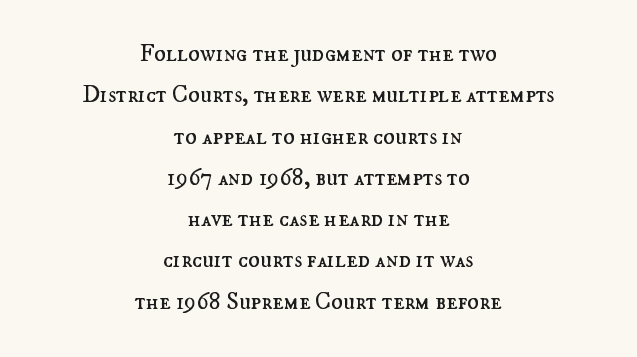
The image shows 24 px text type, upright; set centered, line spacing 1.72x, normal letter spacing, not underlined.
